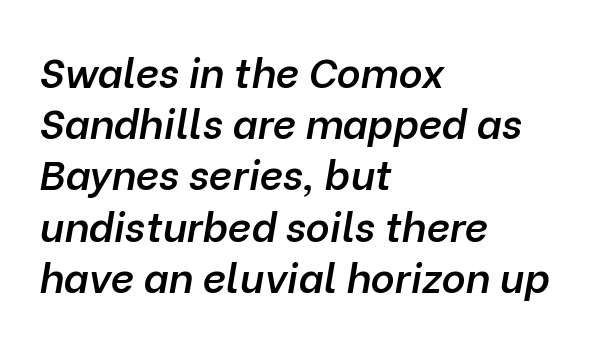
{"italic": "yes", "lean": "right", "slant_degrees": 10, "bold": "semi", "weight": "semibold", "width": "normal", "stroke_contrast": "low", "x_height": "medium", "monospaced": "no", "underline": "no", "align": "left", "line_spacing": "normal", "line_spacing_ratio": 1.25, "letter_spacing": "normal", "letter_spacing_em": 0.0, "glyph_px": 41}
